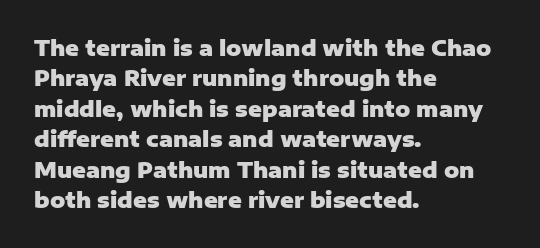
Q: Is the text bold? A: Yes.
Q: Is the text italic (slanted)? A: No, it is upright.
Q: Is the text underlined? A: No.
Q: How is the paragraph aligned? A: Left-aligned.
Q: Is the spacing between letters normal or unusually wide? A: Normal.
Q: Is the spacing between lines tight, normal or loose? A: Normal.
